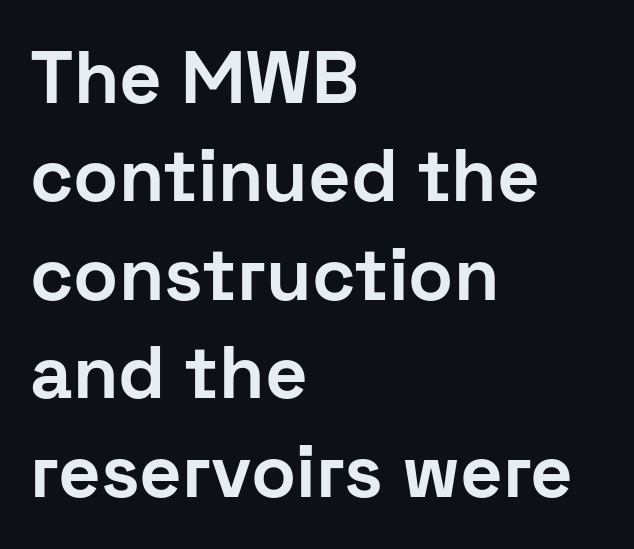
Q: Is the text bold? A: Yes.
Q: Is the text italic (slanted)? A: No, it is upright.
Q: Is the typeface a serif or a sans-serif typeface? A: Sans-serif.
Q: Is the text underlined? A: No.
Q: How is the paragraph aligned? A: Left-aligned.
Q: Is the spacing between letters normal or unusually wide? A: Normal.
Q: Is the spacing between lines tight, normal or loose? A: Normal.
Q: Width (condensed, normal, or wide)? A: Normal.
Q: Stroke contrast? A: Low.
Q: x-height? A: Medium.
Q: Monospaced? A: No.
